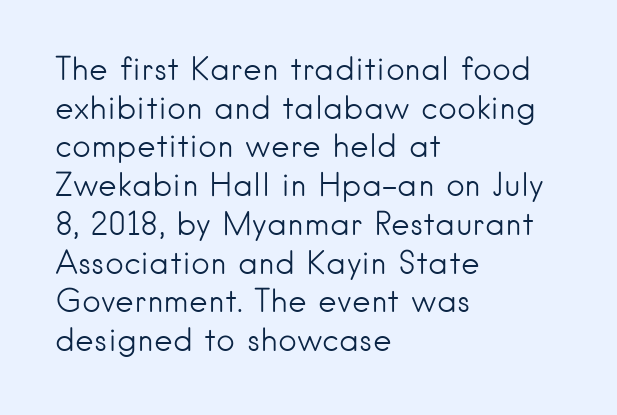
{"serif": "no", "italic": "no", "bold": "no", "weight": "light", "width": "normal", "stroke_contrast": "low", "x_height": "small", "monospaced": "no", "underline": "no", "align": "left", "line_spacing_ratio": 1.21, "letter_spacing": "normal", "letter_spacing_em": 0.0, "glyph_px": 32}
